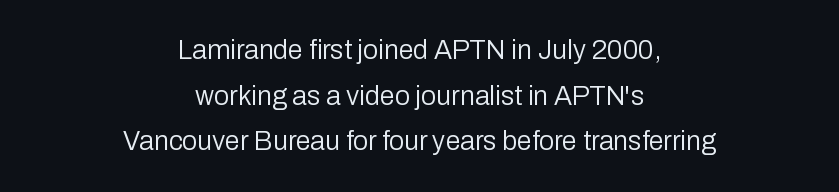
The image shows 27 px text type, upright; set centered, normal line spacing (1.69x), normal letter spacing, not underlined.
